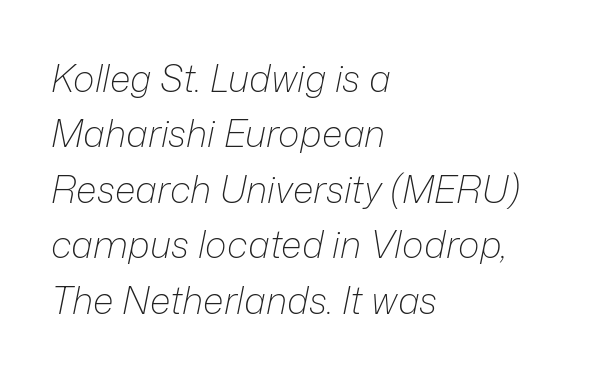
Q: Is the text bold? A: No.
Q: Is the text italic (slanted)? A: Yes, it leans right by about 12 degrees.
Q: Is the text underlined? A: No.
Q: How is the paragraph aligned? A: Left-aligned.
Q: Is the spacing between letters normal or unusually wide? A: Normal.
Q: Is the spacing between lines tight, normal or loose? A: Normal.
Q: Width (condensed, normal, or wide)? A: Normal.
Q: Stroke contrast? A: Low.
Q: x-height? A: Medium.
Q: Monospaced? A: No.
